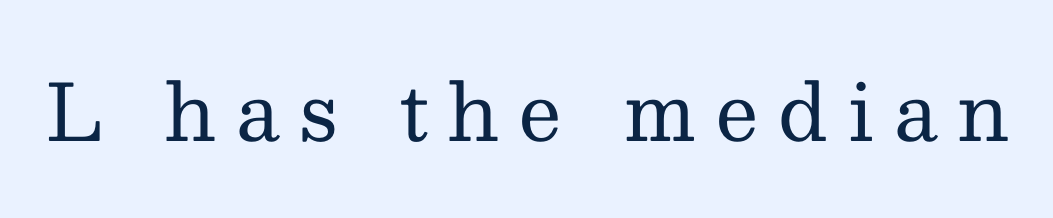
{"serif": "yes", "italic": "no", "bold": "no", "weight": "regular", "width": "normal", "stroke_contrast": "medium", "x_height": "medium", "monospaced": "no", "underline": "no", "letter_spacing": "wide", "letter_spacing_em": 0.24, "glyph_px": 78}
